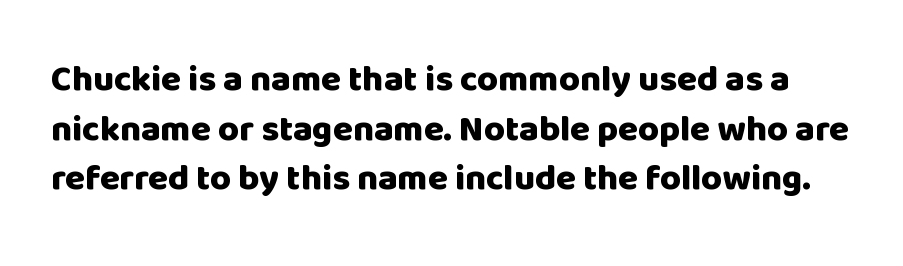
The image shows 36 px heavy sans-serif type, upright; set normal line spacing (1.38x), normal letter spacing, not underlined; low stroke contrast and a large x-height.
